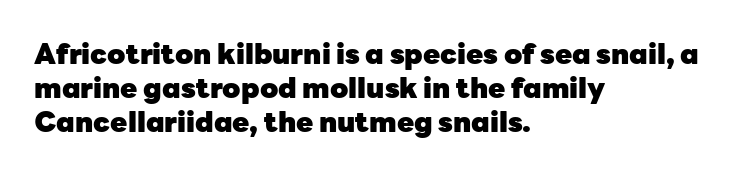
These lines are composed in type without serifs. You could not count columns in this text — the font is proportionally spaced. Pretty heavy lettering here — definitely bold. Teacher's note: observe the even left margin — that is flush-left alignment.
